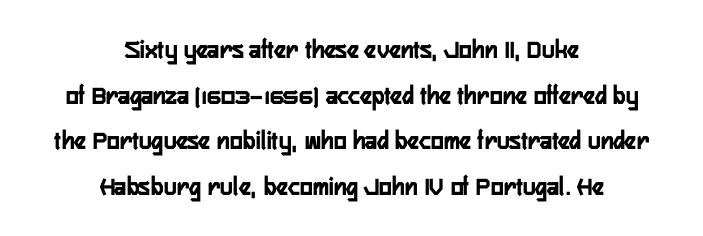
Q: Is the text italic (slanted)? A: No, it is upright.
Q: Is the text underlined? A: No.
Q: How is the paragraph aligned? A: Centered.
Q: Is the spacing between letters normal or unusually wide? A: Normal.
Q: Is the spacing between lines tight, normal or loose? A: Normal.
